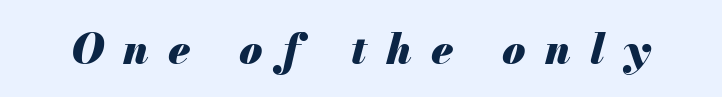
Letter spacing: wide. Pretty heavy lettering here — definitely bold. Do the characters align in a grid? No, the font is proportional. Only glyphs here, with clear space below each row. The font's italic variant was chosen for this text.
